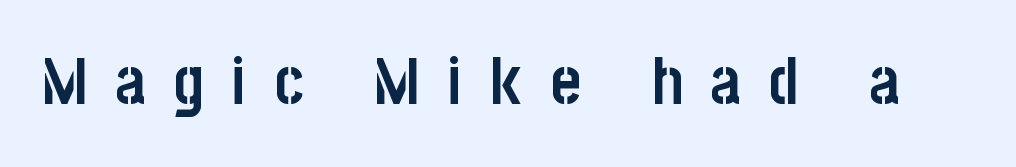
{"serif": "no", "italic": "no", "bold": "yes", "weight": "semibold", "width": "condensed", "stroke_contrast": "low", "x_height": "large", "monospaced": "no", "underline": "no", "letter_spacing": "wide", "letter_spacing_em": 0.43, "glyph_px": 65}
